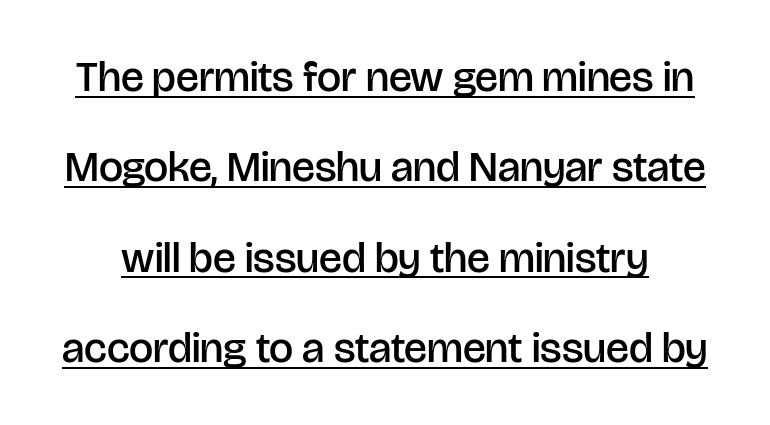
Q: Is the text bold? A: Semi-bold.
Q: Is the text italic (slanted)? A: No, it is upright.
Q: Is the typeface a serif or a sans-serif typeface? A: Sans-serif.
Q: Is the text underlined? A: Yes.
Q: Is the spacing between letters normal or unusually wide? A: Normal.
Q: Is the spacing between lines tight, normal or loose? A: Loose.
Q: Width (condensed, normal, or wide)? A: Normal.
Q: Stroke contrast? A: Low.
Q: x-height? A: Large.
Q: Monospaced? A: No.
